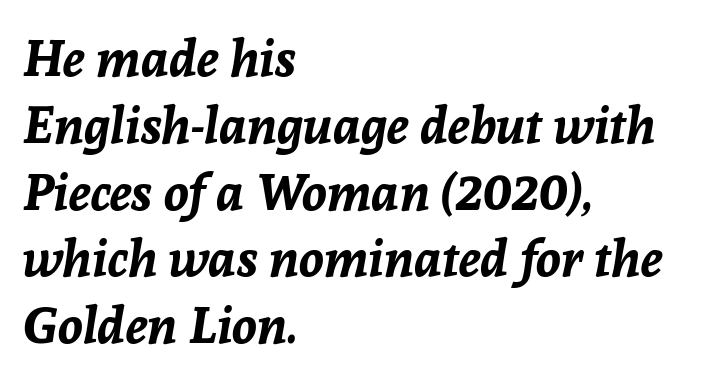
The image shows 51 px bold type, italic (leaning right); set left-aligned, normal line spacing (1.31x), normal letter spacing, not underlined; low stroke contrast and a medium x-height.
